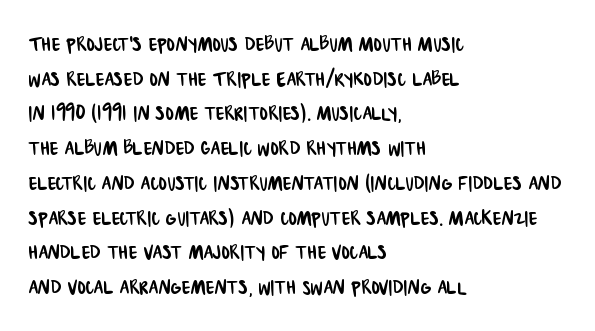
{"underline": "no", "align": "left", "line_spacing": "normal", "line_spacing_ratio": 1.39, "letter_spacing": "normal", "letter_spacing_em": 0.0, "glyph_px": 25}
